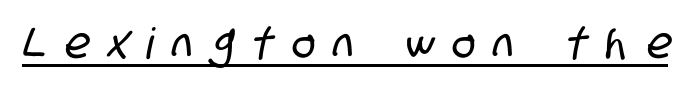
The image shows 43 px condensed sans-serif type; set unusually wide letter spacing (+0.44 em), underlined; low stroke contrast and a large x-height.
